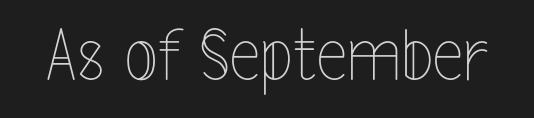
Q: Is the text bold? A: No.
Q: Is the text italic (slanted)? A: No, it is upright.
Q: Is the text underlined? A: No.
Q: Is the spacing between letters normal or unusually wide? A: Normal.
Q: Width (condensed, normal, or wide)? A: Condensed.
Q: x-height? A: Medium.
Q: Monospaced? A: No.
